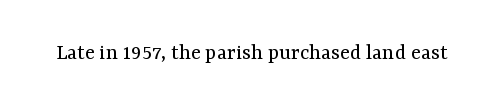
The type is set solid horizontally, with unmodified tracking. Words float on clear page, feet unadorned. A quiet, ordinary-to-light weight characterises the typeface. The type sits square on the baseline with zero lean.
